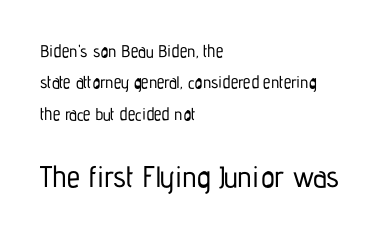
{"serif": "no", "italic": "no", "width": "condensed", "stroke_contrast": "low", "x_height": "medium", "monospaced": "no", "underline": "no", "align": "left", "line_spacing_ratio": 1.85, "letter_spacing": "normal", "letter_spacing_em": 0.0, "larger_block": "second", "size_ratio": 1.76, "glyph_px": 30}
